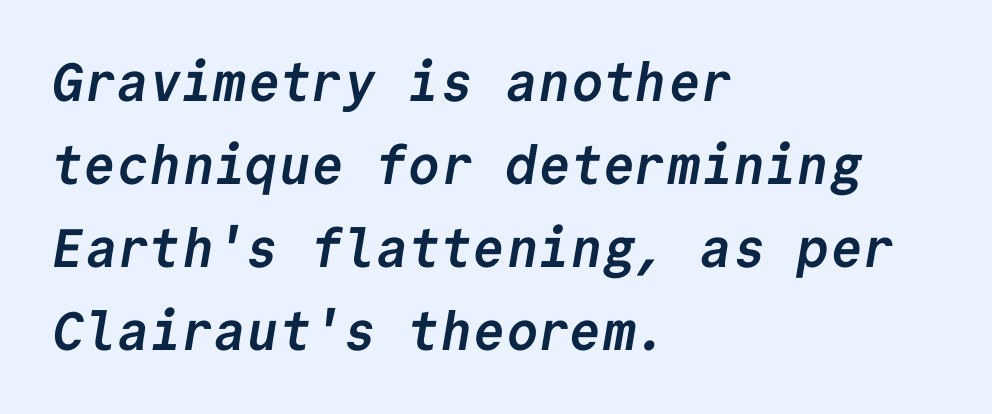
The image shows 54 px semibold sans-serif type, monospaced; set left-aligned, normal line spacing (1.54x), normal letter spacing, not underlined; low stroke contrast and a medium x-height.
